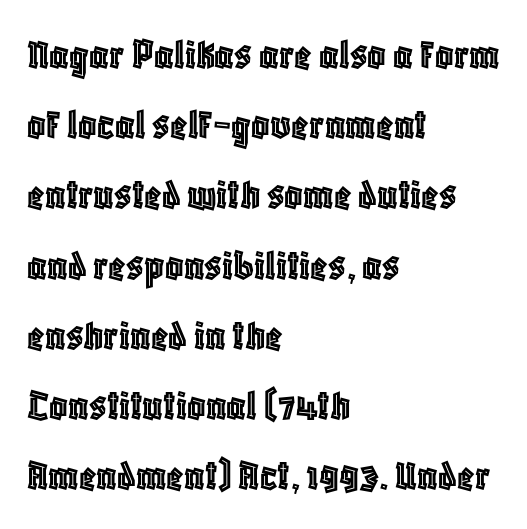
{"italic": "no", "width": "condensed", "x_height": "large", "monospaced": "no", "underline": "no", "align": "left", "line_spacing": "normal", "line_spacing_ratio": 1.56, "letter_spacing": "normal", "letter_spacing_em": 0.0, "glyph_px": 45}
